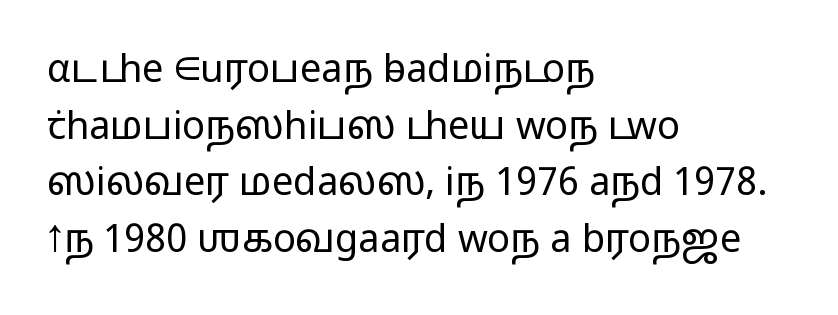
The image shows 38 px light, wide sans-serif type, upright; set left-aligned, normal line spacing (1.49x), normal letter spacing, not underlined; low stroke contrast and a medium x-height.
